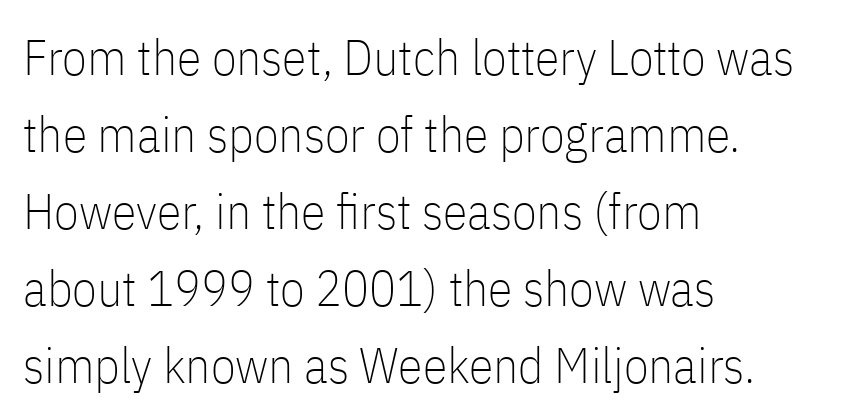
Typographically, this falls in the sans-serif category. Does the leading feel generous? No, just average. Upright lettering throughout. The space beneath each line is pristine and unruled. The compositor pushed each line to the left boundary. Looks like regular typesetting: each glyph gets only the width it needs.
